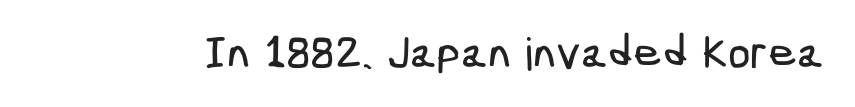
The image shows 45 px condensed sans-serif type; set normal letter spacing, not underlined; low stroke contrast and a medium x-height.
